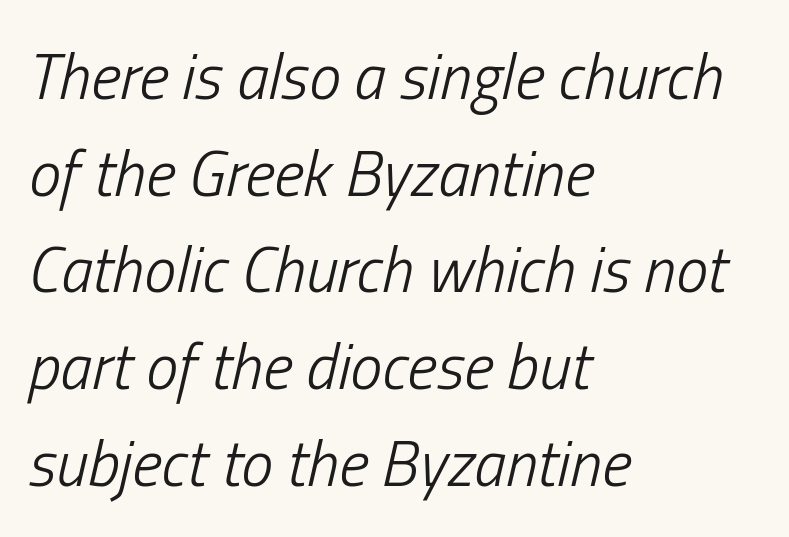
The image shows 64 px light, condensed type, italic (leaning right); set left-aligned, normal line spacing (1.51x), normal letter spacing, not underlined; low stroke contrast and a medium x-height.
